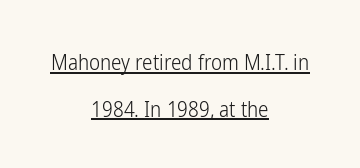
{"italic": "no", "bold": "no", "underline": "yes", "align": "center", "line_spacing": "loose", "line_spacing_ratio": 2.22, "letter_spacing": "normal", "letter_spacing_em": 0.0, "glyph_px": 21}
